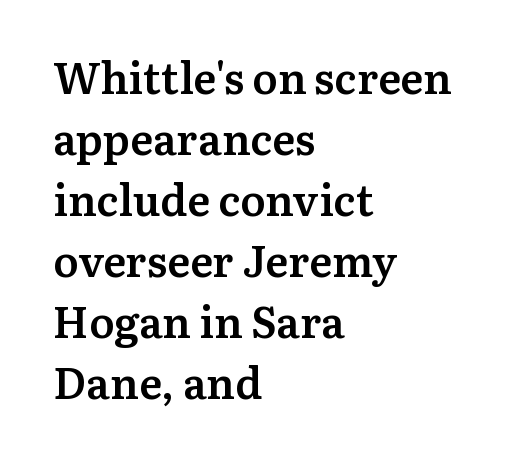
The image shows 43 px semibold serif type, upright; set left-aligned, normal line spacing (1.42x), normal letter spacing, not underlined; medium stroke contrast and a medium x-height.
